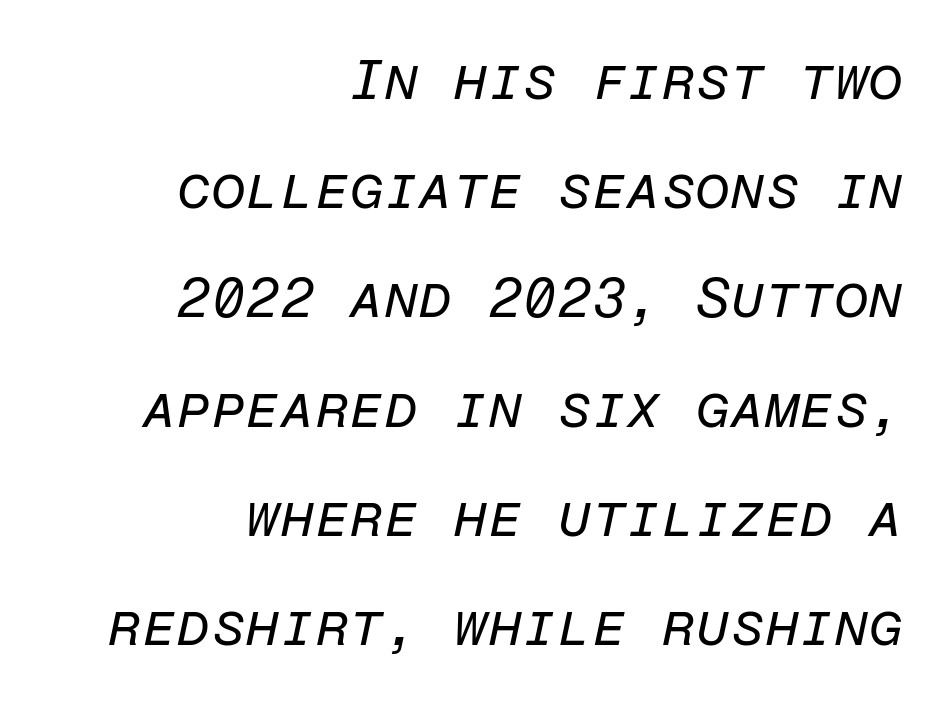
The image shows 56 px regular-weight type, italic (leaning right), monospaced; set right-aligned, loose line spacing (1.95x), normal letter spacing, not underlined; low stroke contrast and a medium x-height.
